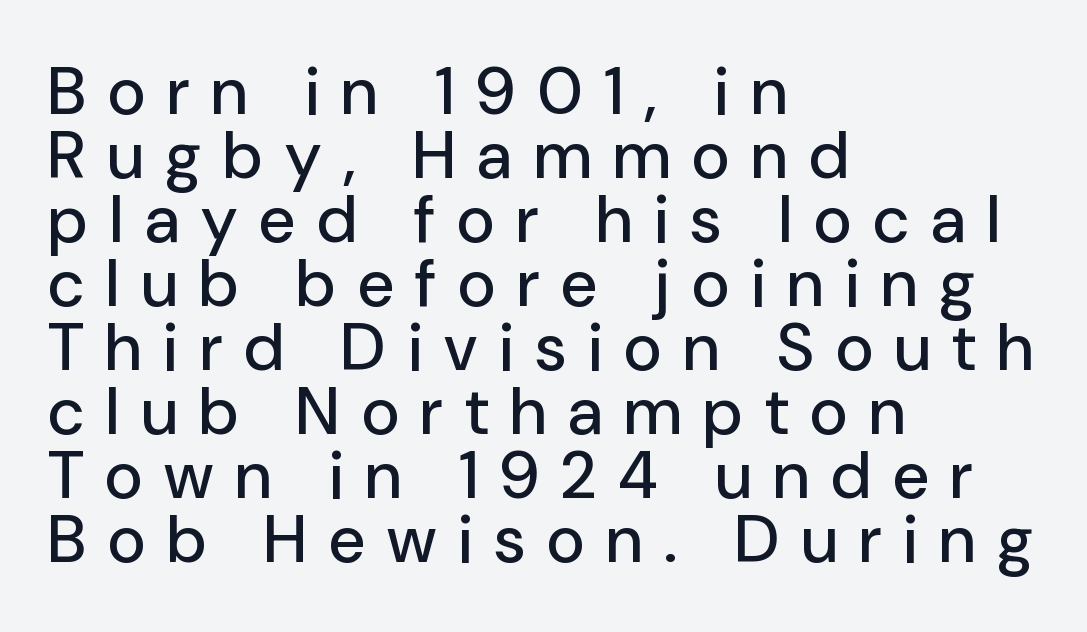
This sample is left-justified, so line endings fall wherever the words run out. Only glyphs here, with clear space below each row. The line-height multiplier appears low, near solid setting. Do the characters align in a grid? No, the font is proportional.
